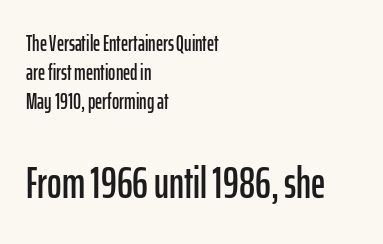
{"serif": "no", "italic": "no", "width": "condensed", "stroke_contrast": "low", "x_height": "medium", "monospaced": "no", "underline": "no", "align": "left", "line_spacing": "normal", "line_spacing_ratio": 1.31, "letter_spacing": "normal", "letter_spacing_em": 0.0, "larger_block": "second", "size_ratio": 2.0, "glyph_px": 44}
